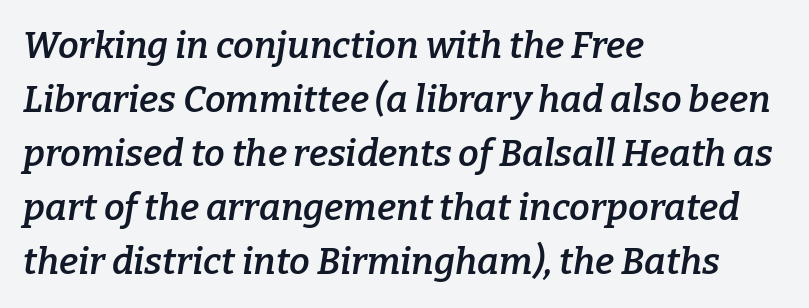
Q: Is the text bold? A: Semi-bold.
Q: Is the text italic (slanted)? A: Yes, it leans right by about 9 degrees.
Q: Is the typeface a serif or a sans-serif typeface? A: Serif.
Q: Is the text underlined? A: No.
Q: How is the paragraph aligned? A: Left-aligned.
Q: Is the spacing between letters normal or unusually wide? A: Normal.
Q: Is the spacing between lines tight, normal or loose? A: Normal.
Q: Width (condensed, normal, or wide)? A: Normal.
Q: Stroke contrast? A: Low.
Q: x-height? A: Medium.
Q: Monospaced? A: No.
